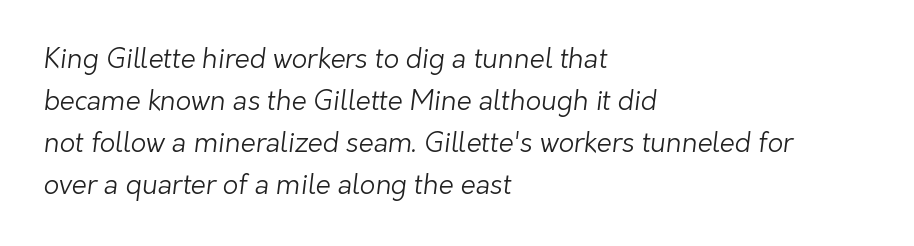
The passage shown stacks its lines at a standard gap. The letters sit at their default tracking, neither squeezed nor spread. Layout note: lines flush left. Just letters on the line, the space beneath them empty.
